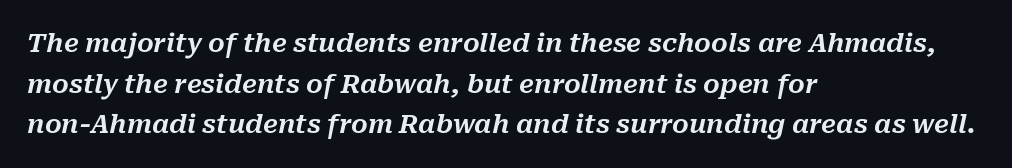
Every character sits at an angle, as italics do. You could call the tracking neutral — neither tight nor loose. Honestly, there is no underline to notice here at all. Horizontally, the lines are justified to the leading edge only. If you measured baseline to baseline, you'd find a middling distance.
